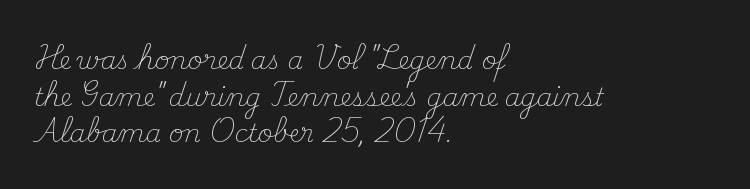
{"bold": "no", "underline": "no", "align": "left", "line_spacing": "normal", "line_spacing_ratio": 1.47, "letter_spacing": "normal", "letter_spacing_em": 0.0, "glyph_px": 25}
